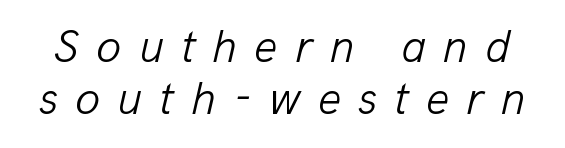
Q: Is the text bold? A: No.
Q: Is the text italic (slanted)? A: Yes, it leans right by about 13 degrees.
Q: Is the text underlined? A: No.
Q: Is the spacing between letters normal or unusually wide? A: Unusually wide.
Q: Is the spacing between lines tight, normal or loose? A: Tight.
Q: Width (condensed, normal, or wide)? A: Normal.
Q: Stroke contrast? A: Low.
Q: x-height? A: Medium.
Q: Monospaced? A: No.
